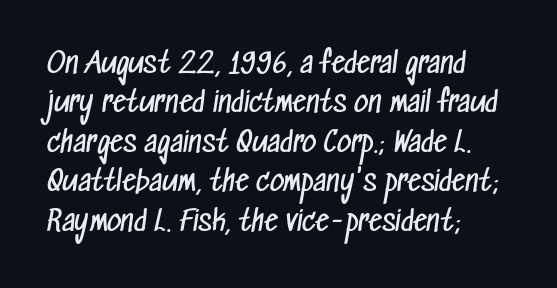
The image shows 28 px regular-weight, condensed sans-serif type; set left-aligned, normal line spacing (1.41x), normal letter spacing, not underlined; low stroke contrast and a medium x-height.
